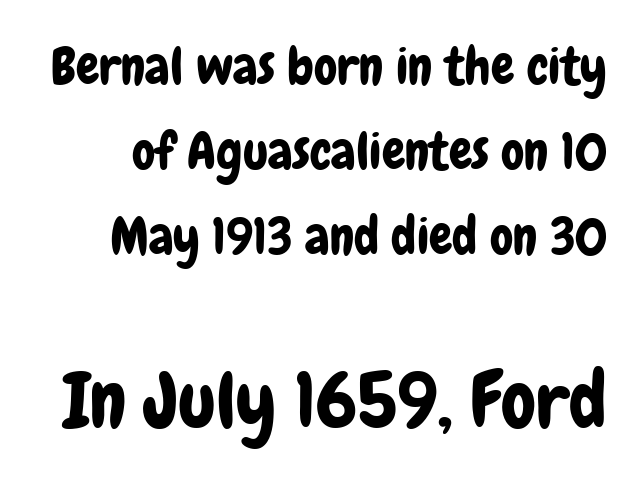
{"serif": "no", "italic": "no", "width": "condensed", "stroke_contrast": "low", "x_height": "medium", "monospaced": "no", "underline": "no", "line_spacing": "normal", "line_spacing_ratio": 1.63, "letter_spacing": "normal", "letter_spacing_em": 0.0, "larger_block": "second", "size_ratio": 1.5, "glyph_px": 78}
